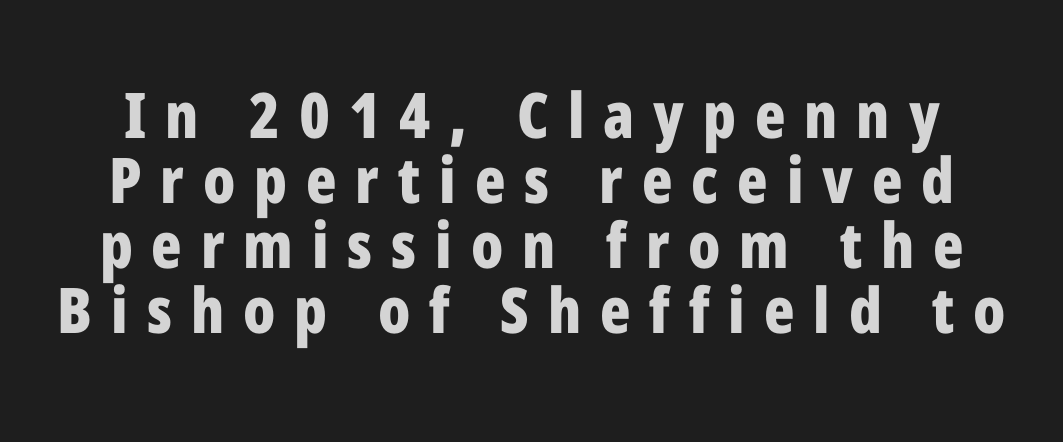
{"serif": "no", "italic": "no", "bold": "yes", "weight": "bold", "width": "condensed", "stroke_contrast": "low", "x_height": "medium", "monospaced": "no", "underline": "no", "line_spacing": "tight", "line_spacing_ratio": 1.03, "letter_spacing": "wide", "letter_spacing_em": 0.3, "glyph_px": 63}
